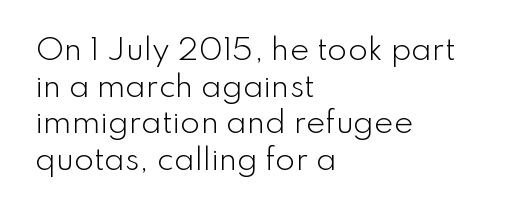
{"serif": "no", "italic": "no", "bold": "no", "weight": "light", "width": "normal", "stroke_contrast": "low", "x_height": "small", "monospaced": "no", "underline": "no", "align": "left", "line_spacing": "normal", "line_spacing_ratio": 1.26, "letter_spacing": "normal", "letter_spacing_em": 0.0, "glyph_px": 29}
